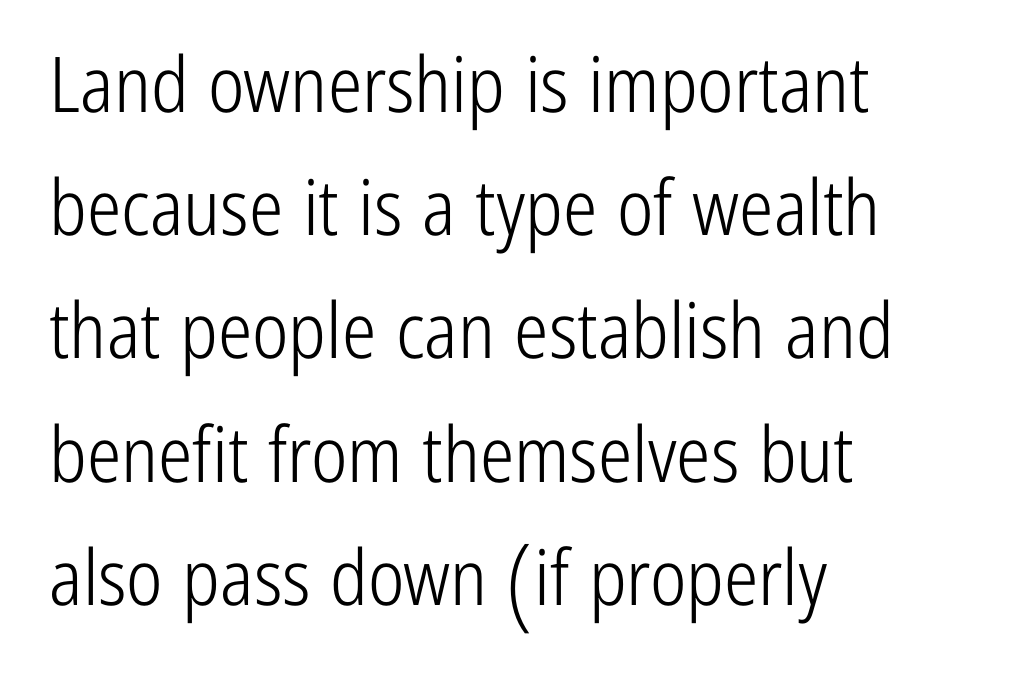
The image shows 77 px light, condensed sans-serif type, upright; set left-aligned, normal line spacing (1.6x), normal letter spacing, not underlined; low stroke contrast and a medium x-height.
